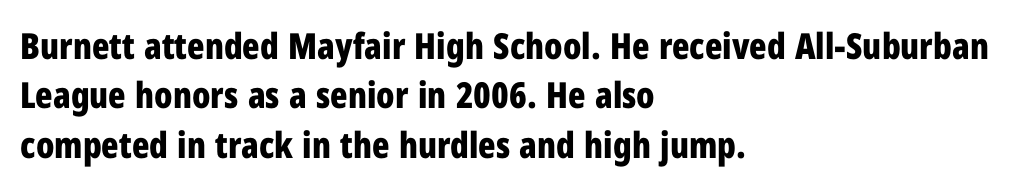
{"serif": "no", "italic": "no", "bold": "yes", "weight": "bold", "width": "condensed", "stroke_contrast": "low", "x_height": "medium", "monospaced": "no", "underline": "no", "align": "left", "line_spacing": "normal", "line_spacing_ratio": 1.37, "letter_spacing": "normal", "letter_spacing_em": 0.0, "glyph_px": 36}
